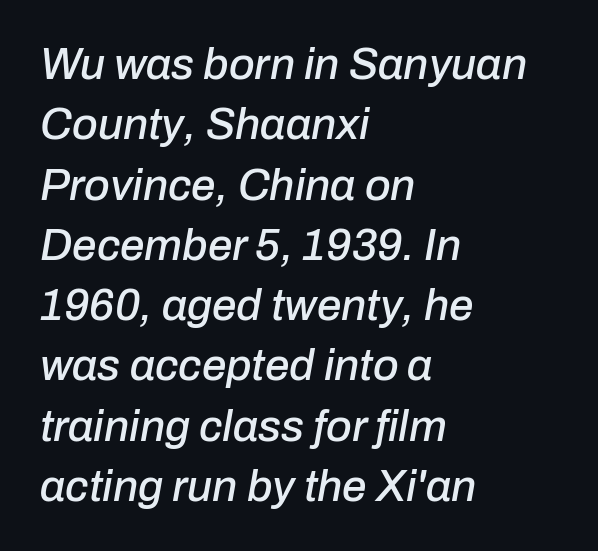
Compared with a centered layout, this one pins lines to the left instead. Words appear dense and cohesive because spacing is normal. Is the type slanted? Yes — the strokes lean at a clear angle. The line-height multiplier appears to be the usual default. Plain, unruled lines of type.
